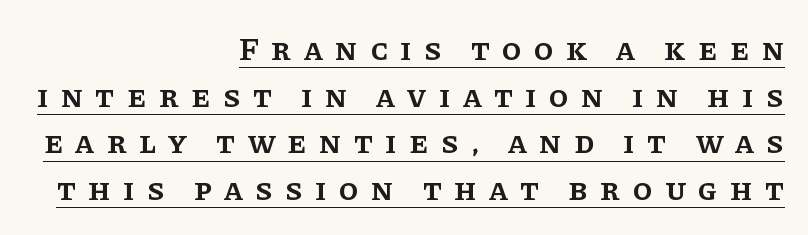
Does the lettering tilt? It doesn't — this is upright. The rag falls on the left side of this text block. Each letter's strokes conclude with small projecting serifs. The face used here is a semibold: visibly heavier than regular, lighter than bold. Normally led — the rows are evenly, conventionally spaced. A typesetter would call this proportional, since set widths differ per character.
